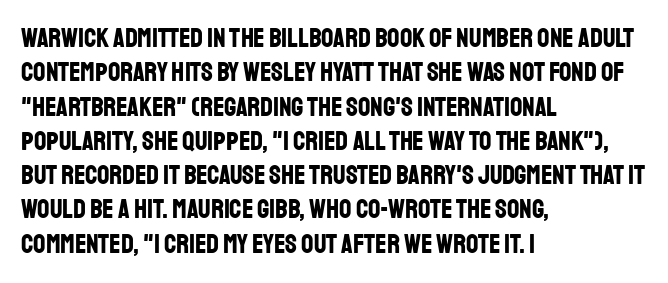
Q: Is the text bold? A: Yes.
Q: Is the text italic (slanted)? A: No, it is upright.
Q: Is the text underlined? A: No.
Q: How is the paragraph aligned? A: Left-aligned.
Q: Is the spacing between letters normal or unusually wide? A: Normal.
Q: Is the spacing between lines tight, normal or loose? A: Normal.
